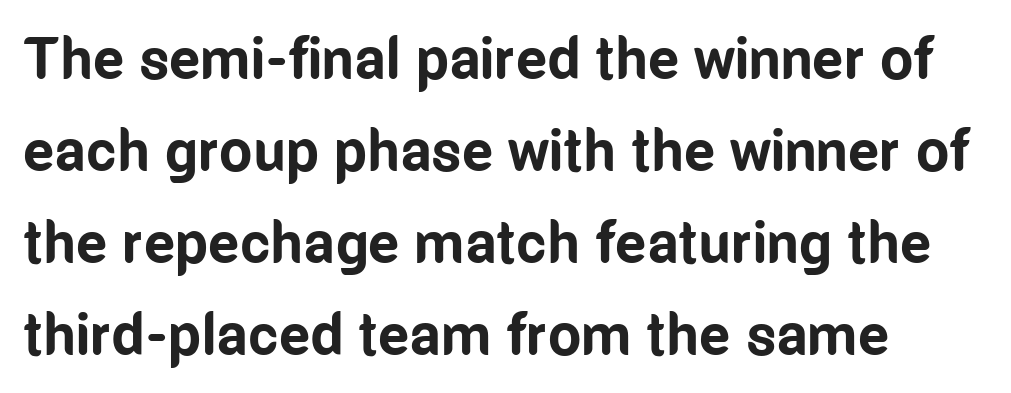
Q: Is the text bold? A: Yes.
Q: Is the text italic (slanted)? A: No, it is upright.
Q: Is the typeface a serif or a sans-serif typeface? A: Sans-serif.
Q: Is the text underlined? A: No.
Q: How is the paragraph aligned? A: Left-aligned.
Q: Is the spacing between letters normal or unusually wide? A: Normal.
Q: Is the spacing between lines tight, normal or loose? A: Normal.
Q: Width (condensed, normal, or wide)? A: Condensed.
Q: Stroke contrast? A: Low.
Q: x-height? A: Medium.
Q: Monospaced? A: No.
